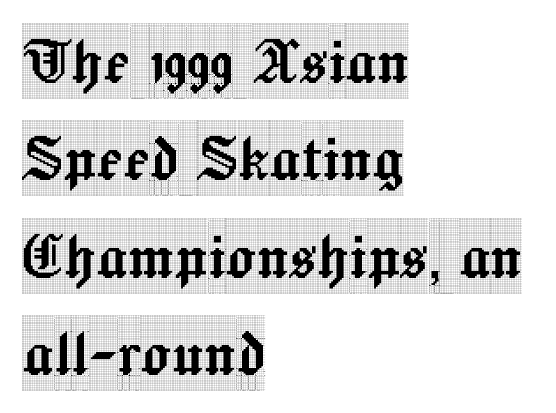
{"serif": "yes", "italic": "no", "width": "condensed", "x_height": "large", "monospaced": "no", "underline": "no", "align": "left", "line_spacing": "normal", "line_spacing_ratio": 1.28, "letter_spacing": "normal", "letter_spacing_em": 0.0, "glyph_px": 76}
